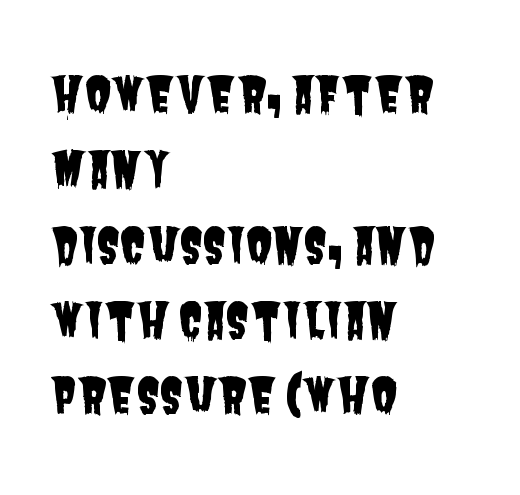
The image shows 48 px condensed sans-serif type; set left-aligned, normal line spacing (1.57x), normal letter spacing, not underlined; low stroke contrast and a large x-height.
